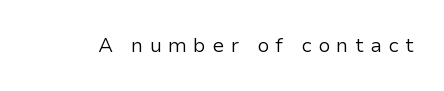
Tall strokes in this sample are plumb rather than angled. Tracking here is generous; glyphs stand well apart from one another. Weight: regular or lighter. The area under the type is left untouched.
